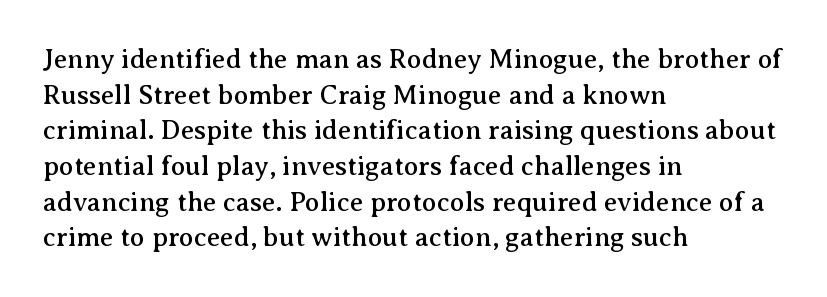
Line spacing here is normal. In terms of posture, this sample is upright. A bare baseline throughout the passage. Does the copy run flush right? No — it runs flush left. You could call the tracking neutral — neither tight nor loose.
